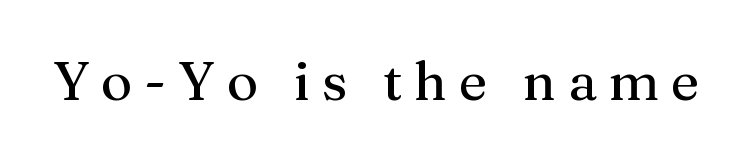
The image shows 54 px serif type, upright; set unusually wide letter spacing (+0.22 em), not underlined; medium stroke contrast and a medium x-height.
